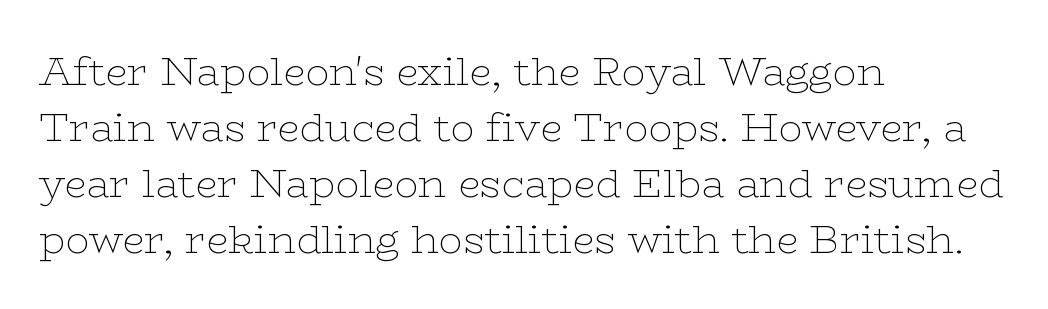
Tracking value appears to be zero — textbook default spacing. Left-aligned paragraph, ragged on the right. These lines are composed in type with serifs. A typesetter would call this proportional, since set widths differ per character. Regarding leading, the lines here are spaced in the standard way.
